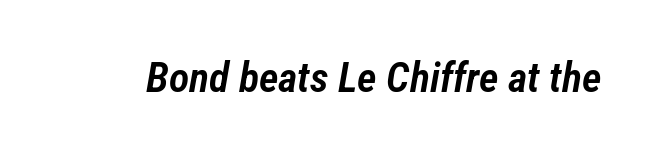
Q: Is the text bold? A: Semi-bold.
Q: Is the text italic (slanted)? A: Yes, it leans right by about 12 degrees.
Q: Is the text underlined? A: No.
Q: Is the spacing between letters normal or unusually wide? A: Normal.
Q: Width (condensed, normal, or wide)? A: Condensed.
Q: Stroke contrast? A: Low.
Q: x-height? A: Medium.
Q: Monospaced? A: No.
